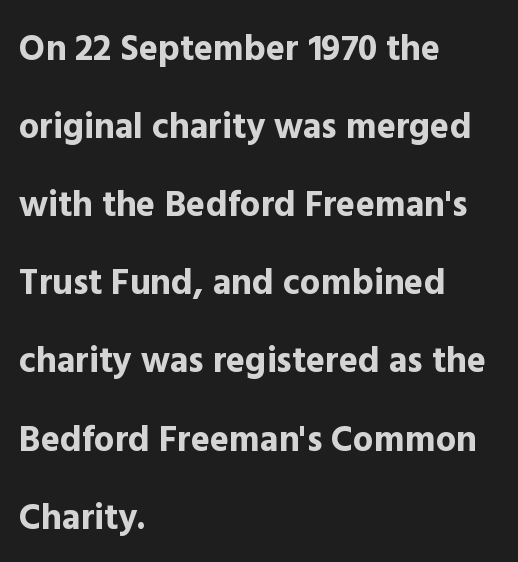
Q: Is the text bold? A: Yes.
Q: Is the text italic (slanted)? A: No, it is upright.
Q: Is the typeface a serif or a sans-serif typeface? A: Sans-serif.
Q: Is the text underlined? A: No.
Q: How is the paragraph aligned? A: Left-aligned.
Q: Is the spacing between letters normal or unusually wide? A: Normal.
Q: Is the spacing between lines tight, normal or loose? A: Loose.
Q: Width (condensed, normal, or wide)? A: Normal.
Q: x-height? A: Medium.
Q: Monospaced? A: No.
